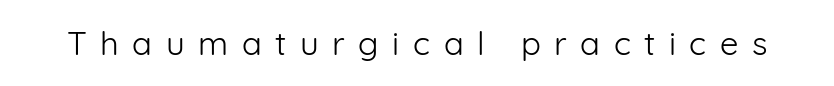
The image shows 33 px light sans-serif type, upright; set unusually wide letter spacing (+0.41 em), not underlined; low stroke contrast and a medium x-height.
